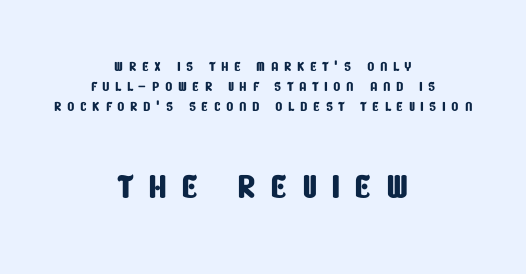
Q: Is the typeface a serif or a sans-serif typeface? A: Sans-serif.
Q: Is the text underlined? A: No.
Q: How is the paragraph aligned? A: Centered.
Q: Is the spacing between letters normal or unusually wide? A: Unusually wide.
Q: Is the spacing between lines tight, normal or loose? A: Tight.
Q: Which block of text is set in a larger size, the first (top) or the second (bottom)? A: The second (bottom) one.
Q: Width (condensed, normal, or wide)? A: Condensed.
Q: Stroke contrast? A: Low.
Q: x-height? A: Large.
Q: Monospaced? A: No.
